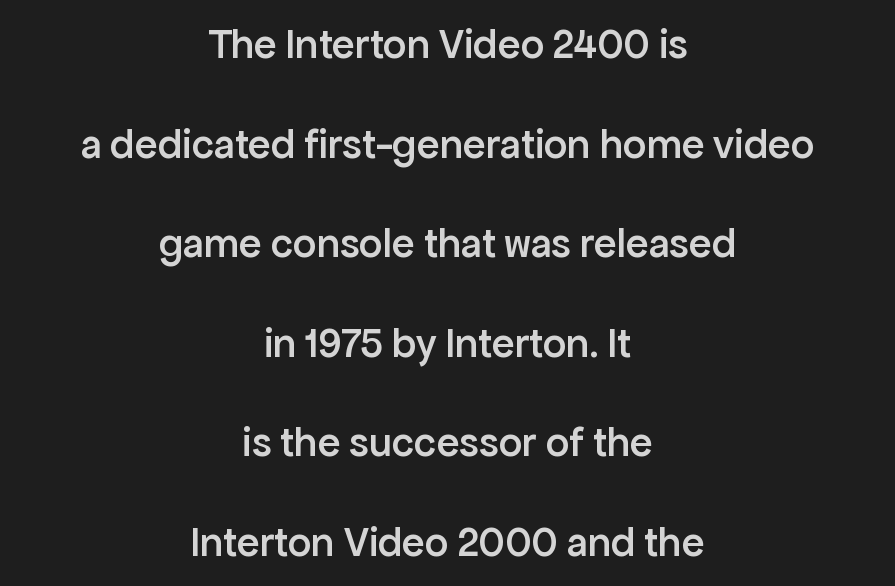
Q: Is the text bold? A: Semi-bold.
Q: Is the text italic (slanted)? A: No, it is upright.
Q: Is the typeface a serif or a sans-serif typeface? A: Sans-serif.
Q: Is the text underlined? A: No.
Q: How is the paragraph aligned? A: Centered.
Q: Is the spacing between letters normal or unusually wide? A: Normal.
Q: Is the spacing between lines tight, normal or loose? A: Loose.
Q: Width (condensed, normal, or wide)? A: Normal.
Q: Stroke contrast? A: Low.
Q: x-height? A: Medium.
Q: Monospaced? A: No.
